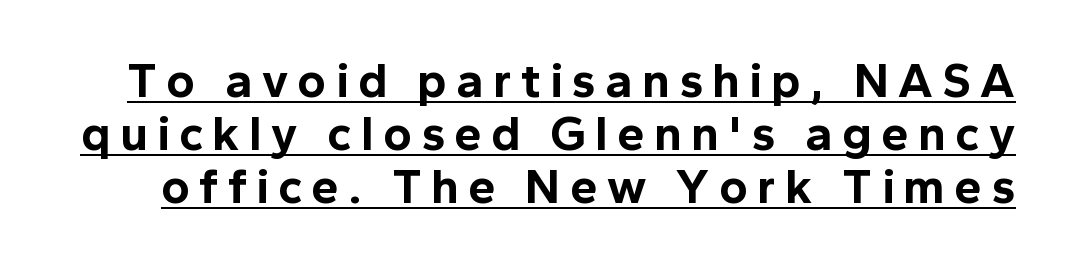
The image shows 49 px bold sans-serif type, upright; set tight line spacing (1.08x), underlined; a medium x-height.
